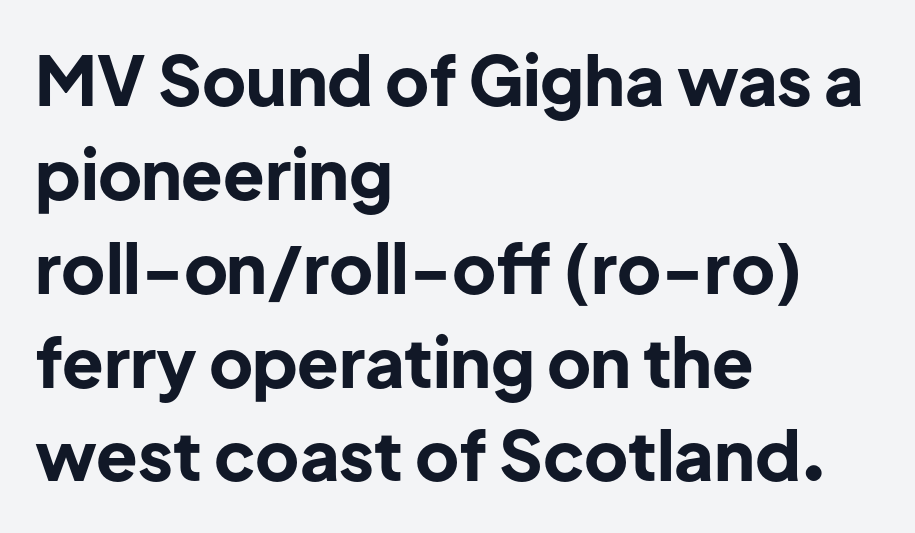
Character widths vary here, with narrow letters taking less room than wide ones. Characters follow at the spacing the type designer built in. Weight: bold. Caption: multi-line text, flush left, ragged right. The letters carry no serifs — their stems end cleanly without finishing strokes.
